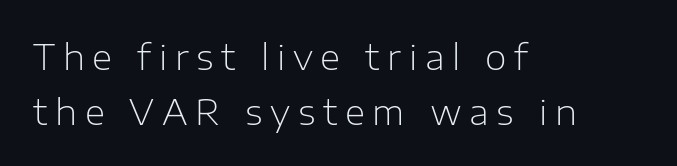
{"serif": "no", "italic": "no", "bold": "no", "weight": "light", "width": "normal", "stroke_contrast": "low", "x_height": "medium", "monospaced": "no", "underline": "no", "align": "left", "line_spacing": "normal", "line_spacing_ratio": 1.56, "letter_spacing": "wide", "letter_spacing_em": 0.22, "glyph_px": 35}
